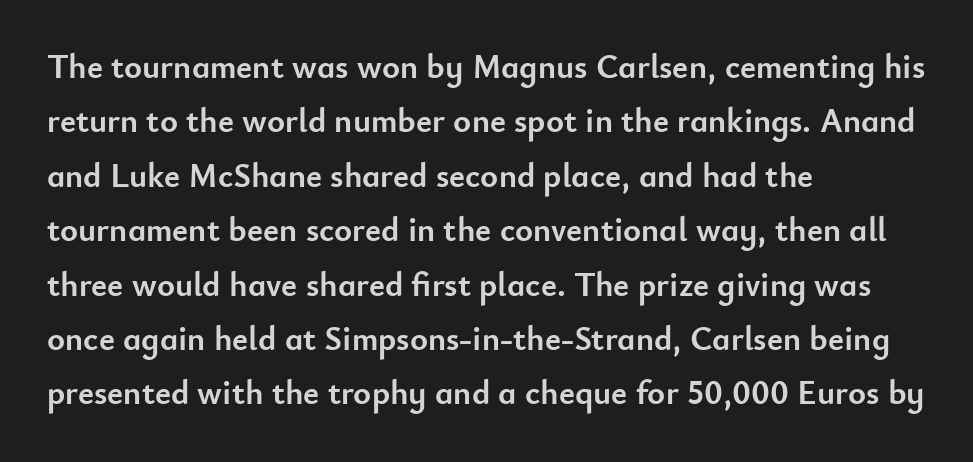
The image shows 34 px semibold sans-serif type, upright; set left-aligned, normal line spacing (1.6x), normal letter spacing, not underlined; low stroke contrast and a small x-height.
